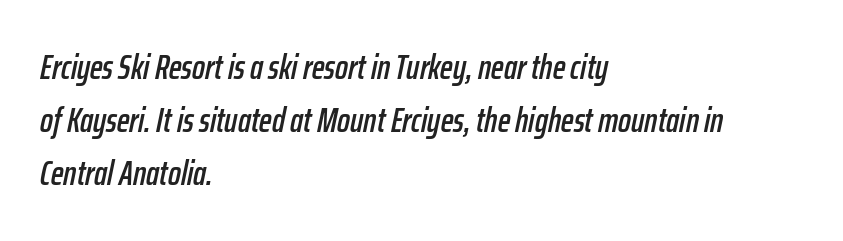
{"italic": "yes", "lean": "right", "slant_degrees": 12, "width": "condensed", "stroke_contrast": "low", "x_height": "medium", "monospaced": "no", "underline": "no", "align": "left", "line_spacing": "normal", "line_spacing_ratio": 1.56, "letter_spacing": "normal", "letter_spacing_em": 0.0, "glyph_px": 34}
